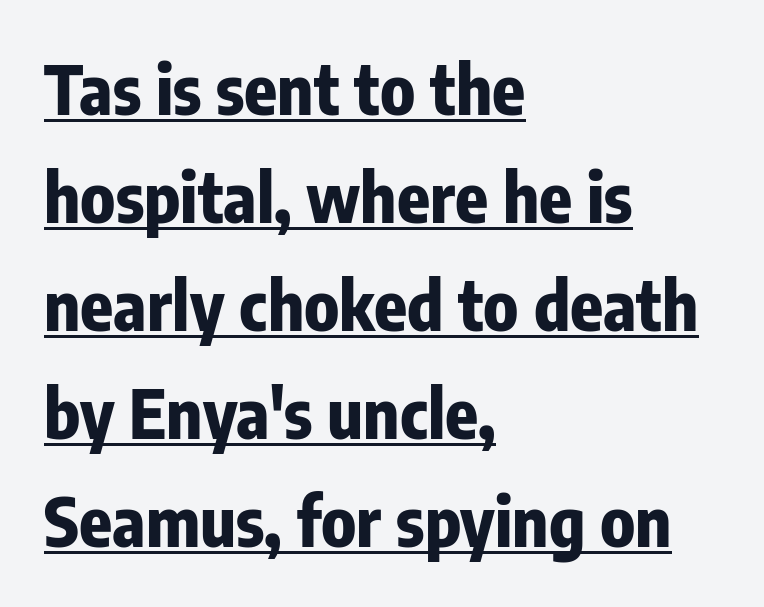
Q: Is the text bold? A: Yes.
Q: Is the text italic (slanted)? A: No, it is upright.
Q: Is the typeface a serif or a sans-serif typeface? A: Sans-serif.
Q: Is the text underlined? A: Yes.
Q: How is the paragraph aligned? A: Left-aligned.
Q: Is the spacing between letters normal or unusually wide? A: Normal.
Q: Is the spacing between lines tight, normal or loose? A: Normal.
Q: Width (condensed, normal, or wide)? A: Condensed.
Q: Stroke contrast? A: Low.
Q: x-height? A: Medium.
Q: Monospaced? A: No.
